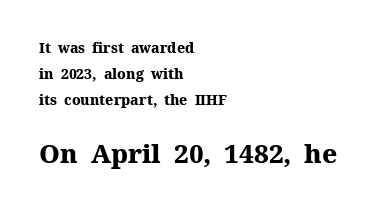
Q: Is the text bold? A: Yes.
Q: Is the text italic (slanted)? A: No, it is upright.
Q: Is the text underlined? A: No.
Q: How is the paragraph aligned? A: Left-aligned.
Q: Is the spacing between letters normal or unusually wide? A: Normal.
Q: Which block of text is set in a larger size, the first (top) or the second (bottom)? A: The second (bottom) one.
